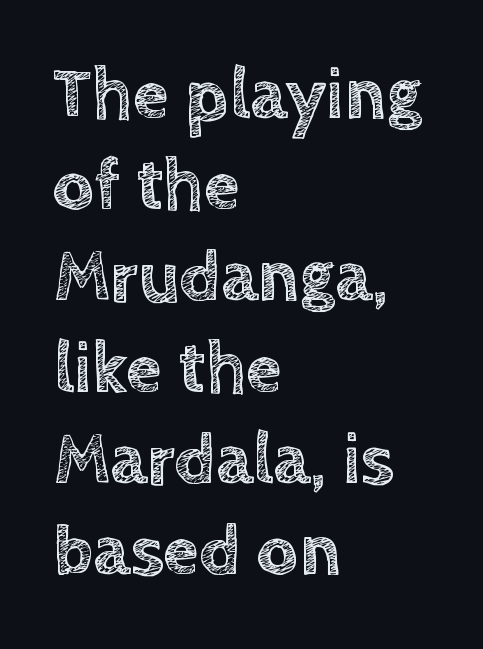
{"italic": "no", "width": "normal", "x_height": "large", "monospaced": "no", "underline": "no", "align": "left", "line_spacing": "normal", "line_spacing_ratio": 1.25, "letter_spacing": "normal", "letter_spacing_em": 0.0, "glyph_px": 73}
